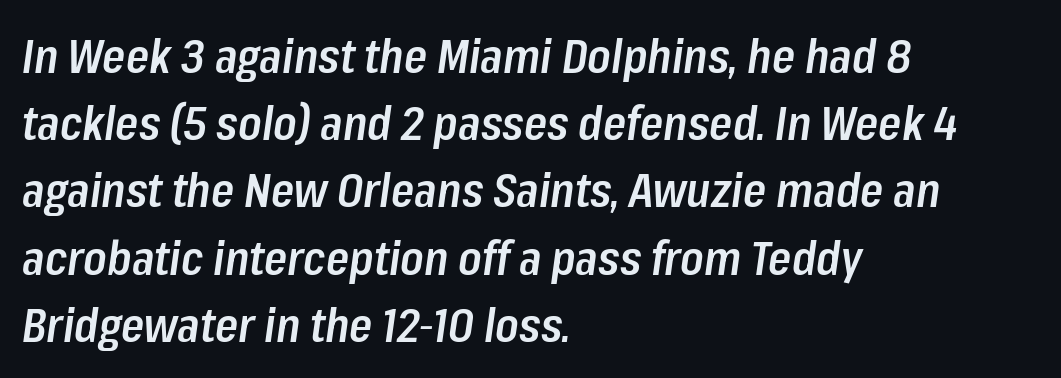
{"italic": "yes", "lean": "right", "slant_degrees": 8, "bold": "semi", "weight": "semibold", "width": "condensed", "stroke_contrast": "low", "x_height": "medium", "monospaced": "no", "underline": "no", "align": "left", "line_spacing": "normal", "line_spacing_ratio": 1.43, "letter_spacing": "normal", "letter_spacing_em": 0.0, "glyph_px": 47}
